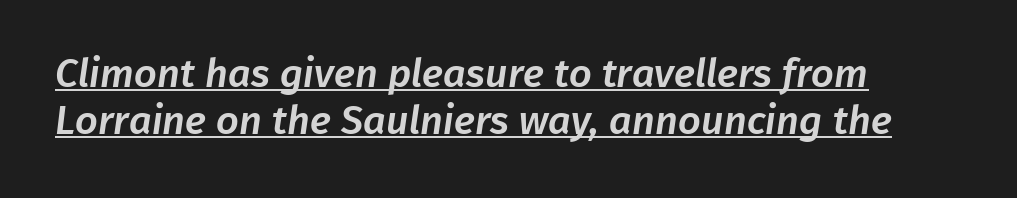
Q: Is the typeface a serif or a sans-serif typeface? A: Sans-serif.
Q: Is the text underlined? A: Yes.
Q: How is the paragraph aligned? A: Left-aligned.
Q: Is the spacing between letters normal or unusually wide? A: Normal.
Q: Width (condensed, normal, or wide)? A: Normal.
Q: Stroke contrast? A: Low.
Q: x-height? A: Medium.
Q: Monospaced? A: No.
